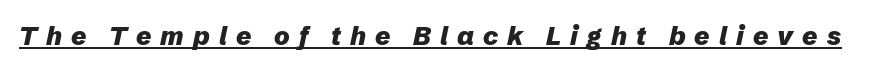
Does a line run under the words? Yes, clearly. This rendering widens character spacing well past its baseline value. This is heavy type, rendered in bold. When letters slant like this, we call the style italic.
